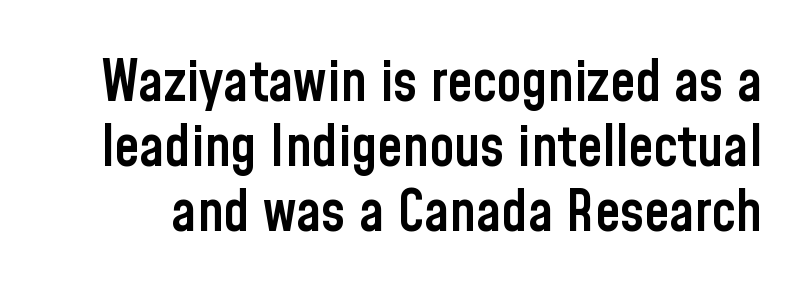
Weight: semibold (demi). The lettering holds an erect, upright posture throughout. One glance says dense: line gaps are narrower than usual. A typesetter would call this proportional, since set widths differ per character.
